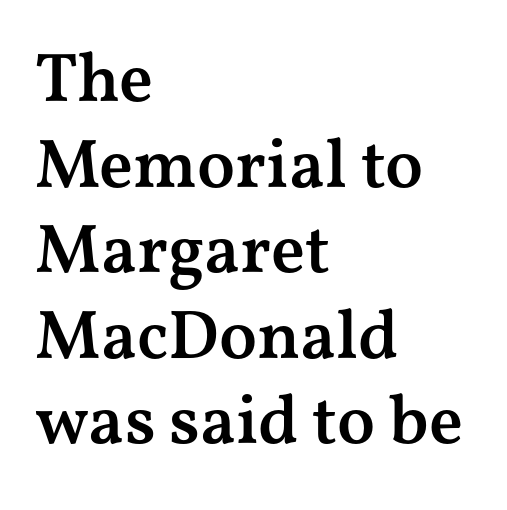
Q: Is the text bold? A: Semi-bold.
Q: Is the text italic (slanted)? A: No, it is upright.
Q: Is the typeface a serif or a sans-serif typeface? A: Serif.
Q: Is the text underlined? A: No.
Q: How is the paragraph aligned? A: Left-aligned.
Q: Is the spacing between letters normal or unusually wide? A: Normal.
Q: Width (condensed, normal, or wide)? A: Wide.
Q: Stroke contrast? A: Medium.
Q: x-height? A: Medium.
Q: Monospaced? A: No.
